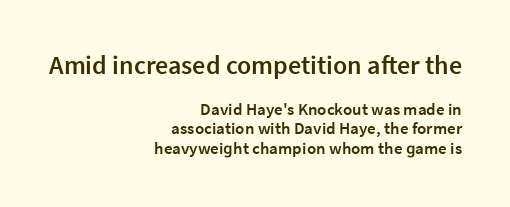
Standard letterfit; no display-style spreading of the glyphs. Caption: multi-line text, flush right, ragged left. The rendering uses a semibold face; strokes are thickened but not to full bold. The strip under each line holds only bare page. The line-height multiplier appears low, near solid setting.
